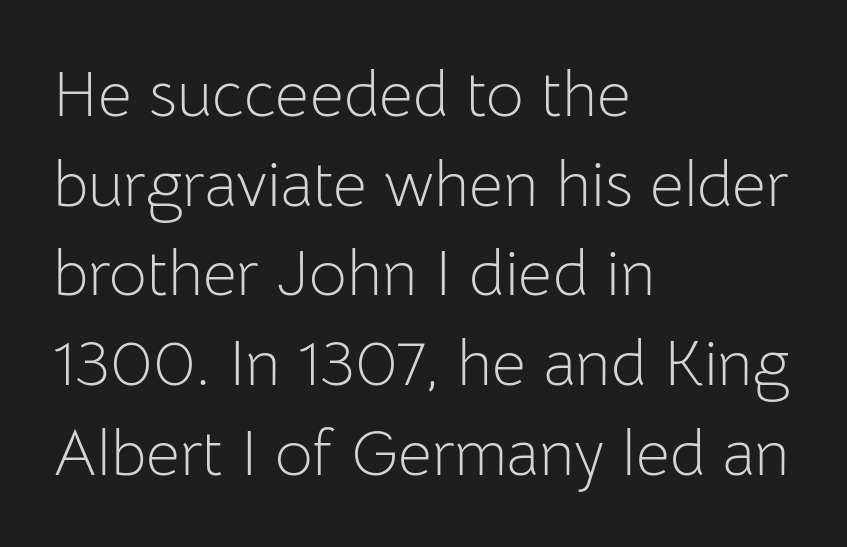
Q: Is the text bold? A: No.
Q: Is the text italic (slanted)? A: No, it is upright.
Q: Is the typeface a serif or a sans-serif typeface? A: Sans-serif.
Q: Is the text underlined? A: No.
Q: How is the paragraph aligned? A: Left-aligned.
Q: Is the spacing between letters normal or unusually wide? A: Normal.
Q: Is the spacing between lines tight, normal or loose? A: Normal.
Q: Width (condensed, normal, or wide)? A: Normal.
Q: Stroke contrast? A: Low.
Q: x-height? A: Medium.
Q: Monospaced? A: No.
